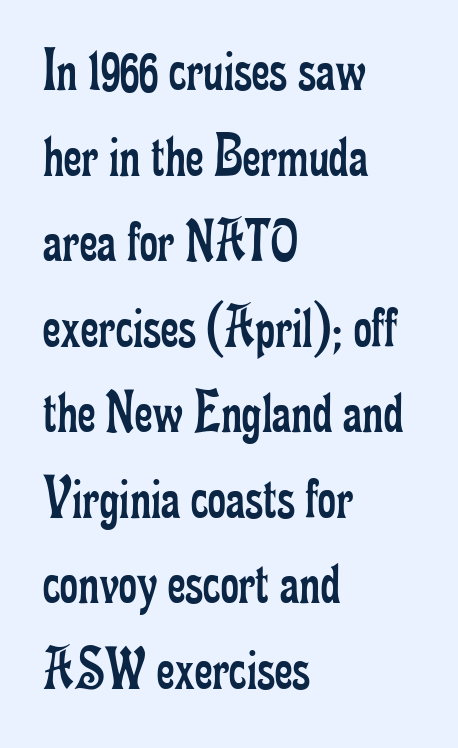
This sample has the flowing, uneven cadence of proportional lettering. Yep, those are serifs on the letters. Words appear dense and cohesive because spacing is normal. Descenders hang freely into open space.
